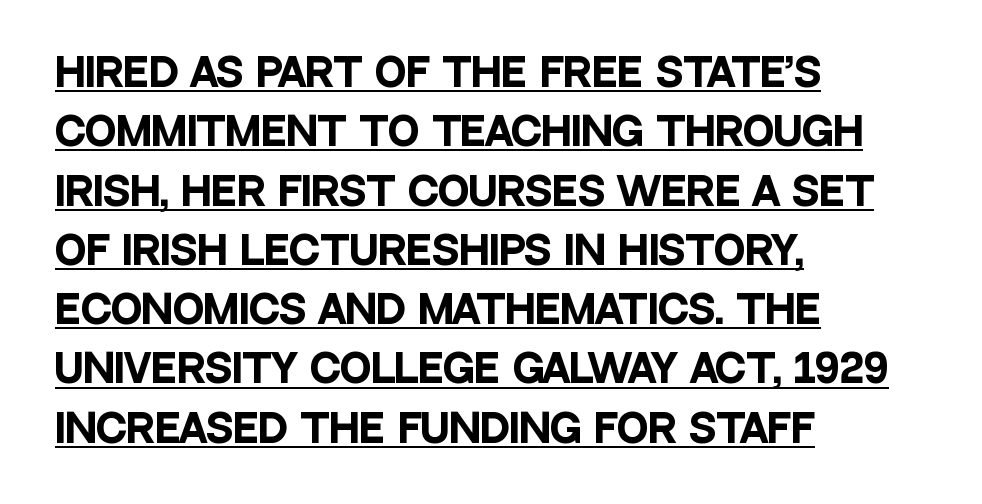
{"serif": "no", "italic": "no", "bold": "yes", "weight": "heavy", "width": "condensed", "stroke_contrast": "low", "x_height": "large", "monospaced": "no", "underline": "yes", "align": "left", "line_spacing": "normal", "line_spacing_ratio": 1.56, "letter_spacing": "normal", "letter_spacing_em": 0.0, "glyph_px": 38}
